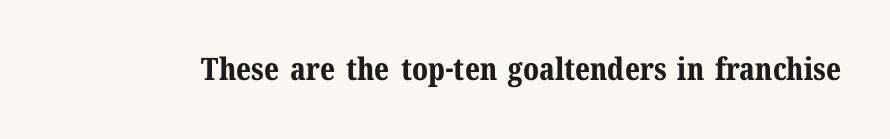
This rendering employs a face with finishing strokes, i.e., a serif. You could not count columns in this text — the font is proportionally spaced. Characters follow at the spacing the type designer built in. Descenders hang freely into open space. A full-strength bold gives these letters their thick strokes. A roman cut, with each character standing at attention.
